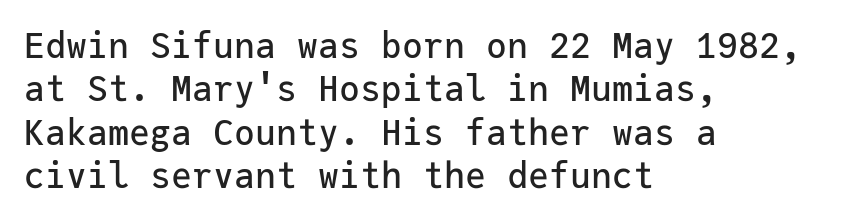
Unlike a traditional serif, this face leaves its strokes unadorned. The space beneath each line is pristine and unruled. Each letter, wide or thin by design, is forced into the same width here. Ordinary non-slanted type is in use.
